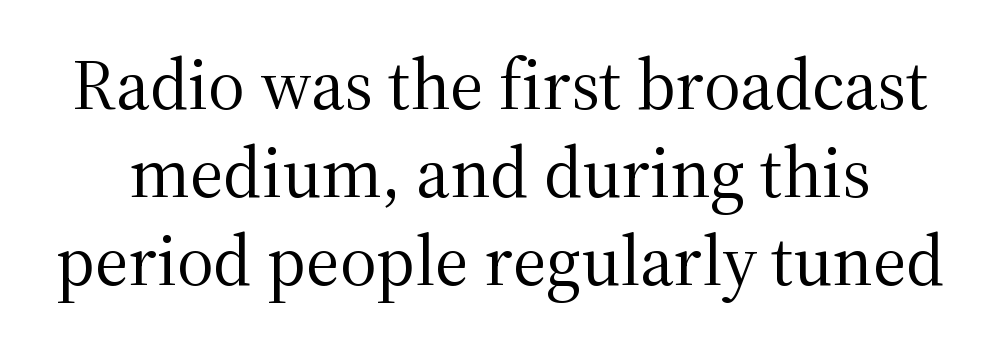
Q: Is the text bold? A: No.
Q: Is the text italic (slanted)? A: No, it is upright.
Q: Is the typeface a serif or a sans-serif typeface? A: Serif.
Q: Is the text underlined? A: No.
Q: Is the spacing between letters normal or unusually wide? A: Normal.
Q: Width (condensed, normal, or wide)? A: Normal.
Q: Stroke contrast? A: Medium.
Q: x-height? A: Medium.
Q: Monospaced? A: No.
